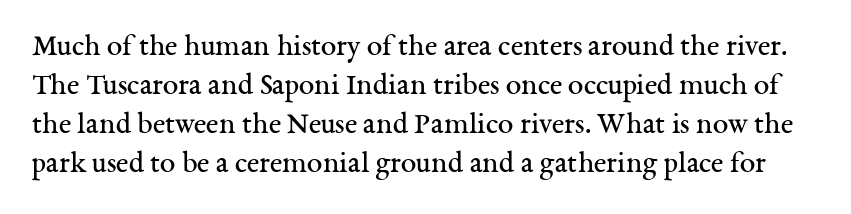
{"serif": "yes", "italic": "no", "bold": "no", "weight": "regular", "width": "normal", "stroke_contrast": "medium", "x_height": "medium", "monospaced": "no", "underline": "no", "line_spacing": "normal", "line_spacing_ratio": 1.26, "letter_spacing": "normal", "letter_spacing_em": 0.0, "glyph_px": 31}
